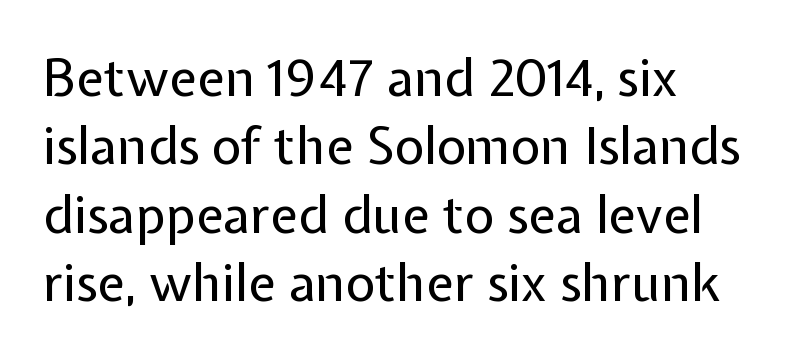
{"serif": "no", "italic": "no", "bold": "no", "weight": "regular", "width": "normal", "stroke_contrast": "low", "x_height": "medium", "monospaced": "no", "underline": "no", "align": "left", "line_spacing": "normal", "line_spacing_ratio": 1.34, "letter_spacing": "normal", "letter_spacing_em": 0.0, "glyph_px": 51}
